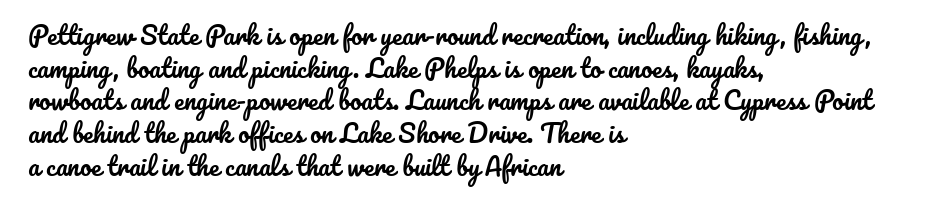
The tracking reads as untouched default to a designer's eye. Has an underline been added? It has not. Where is the straight margin? On the left. A typesetter would call this leading conventional body-copy spacing.
